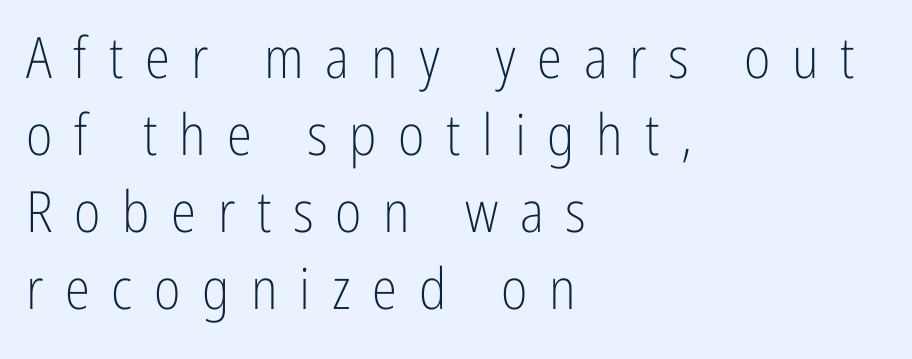
The image shows 57 px light, condensed sans-serif type, upright; set left-aligned, normal line spacing (1.35x), unusually wide letter spacing (+0.38 em), not underlined; low stroke contrast and a medium x-height.
